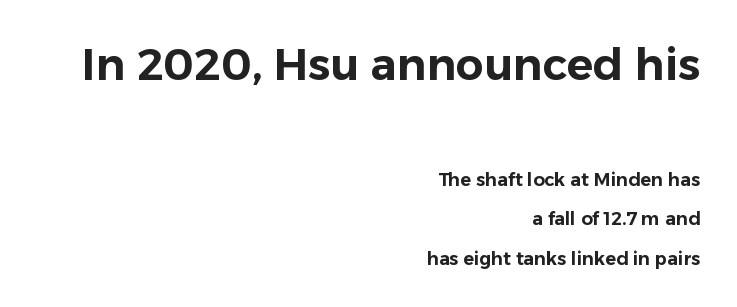
The image shows 44 px sans-serif type, upright; set right-aligned, loose line spacing (2.18x), normal letter spacing, not underlined; the first (top) block is 2.44x larger; low stroke contrast and a medium x-height.
